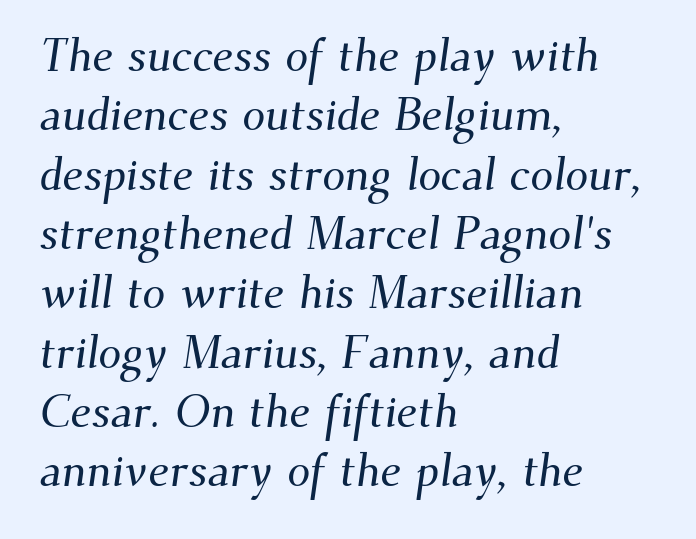
To sum up the face: it has serifs. Does the leading feel generous? No, just average. These lines are set flush left with a ragged right edge. Do the characters align in a grid? No, the font is proportional.
